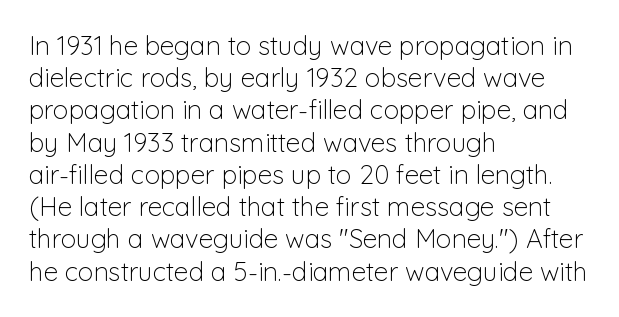
No letter is thick-stroked: the sample isn't bold. The lettering stays uniformly vertical, giving the passage a roman look. This sample uses plain, unmodified letter spacing. These lines stack with their left ends in a neat column. The gap between lines stays unmarked.
